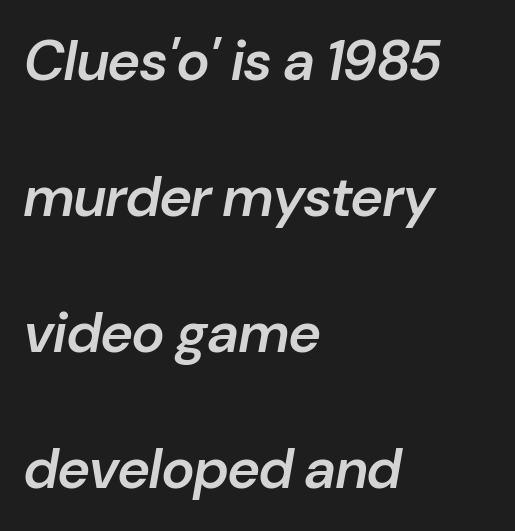
{"italic": "yes", "lean": "right", "slant_degrees": 10, "bold": "semi", "weight": "semibold", "width": "normal", "stroke_contrast": "low", "x_height": "medium", "monospaced": "no", "underline": "no", "align": "left", "line_spacing": "loose", "line_spacing_ratio": 2.43, "letter_spacing": "normal", "letter_spacing_em": 0.0, "glyph_px": 56}
